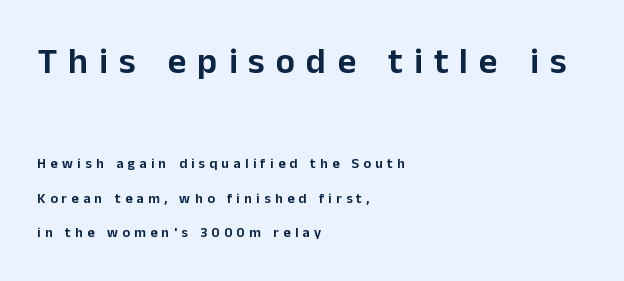
This layout puts the oversized block above and the modest block below. The tracking reads as deliberately expanded to a designer's eye. Leading is clearly above the norm, producing a sparse column. Every character sits straight up, as roman type does. The typesetter chose a ragged-right arrangement here. Proportional: the letters do not fall into vertical columns.
